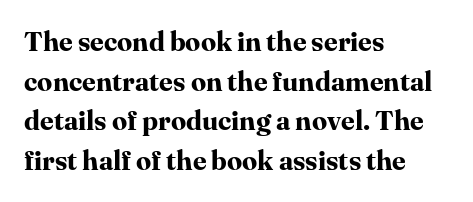
{"italic": "no", "bold": "yes", "underline": "no", "align": "left", "line_spacing": "normal", "line_spacing_ratio": 1.47, "letter_spacing": "normal", "letter_spacing_em": 0.0, "glyph_px": 27}
